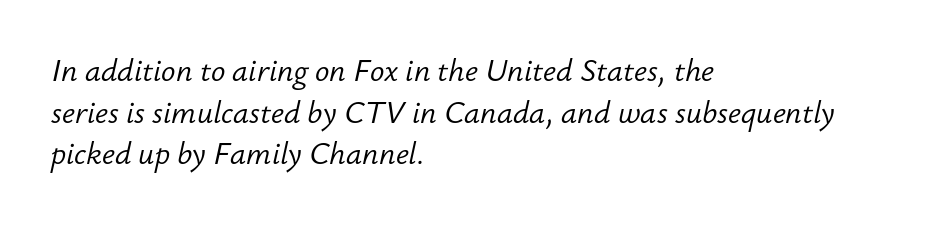
A classic flush-left, rag-right setting is used for this passage. The weight would be labelled regular, book, light, or lighter still. The letters sit at their default tracking, neither squeezed nor spread. The typography opts for an oblique posture over an upright one.
